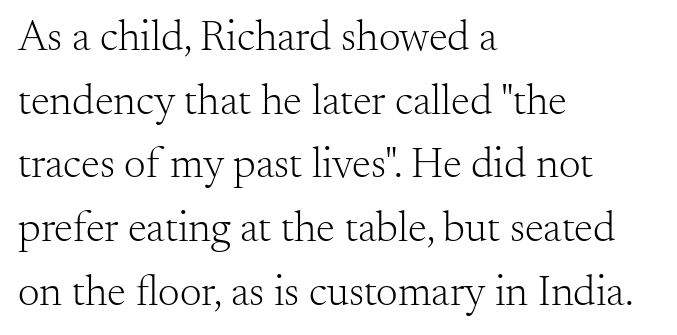
Q: Is the text bold? A: No.
Q: Is the text italic (slanted)? A: No, it is upright.
Q: Is the typeface a serif or a sans-serif typeface? A: Serif.
Q: Is the text underlined? A: No.
Q: How is the paragraph aligned? A: Left-aligned.
Q: Is the spacing between letters normal or unusually wide? A: Normal.
Q: Is the spacing between lines tight, normal or loose? A: Normal.
Q: Width (condensed, normal, or wide)? A: Normal.
Q: Stroke contrast? A: Medium.
Q: x-height? A: Small.
Q: Monospaced? A: No.
